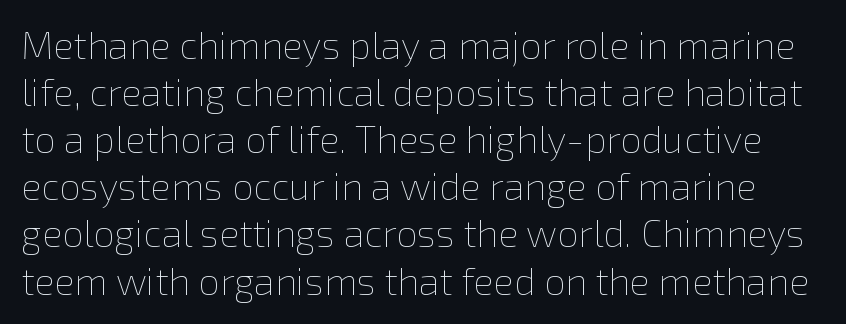
The image shows 38 px thin type, upright; set line spacing 1.24x, normal letter spacing, not underlined; a medium x-height.
